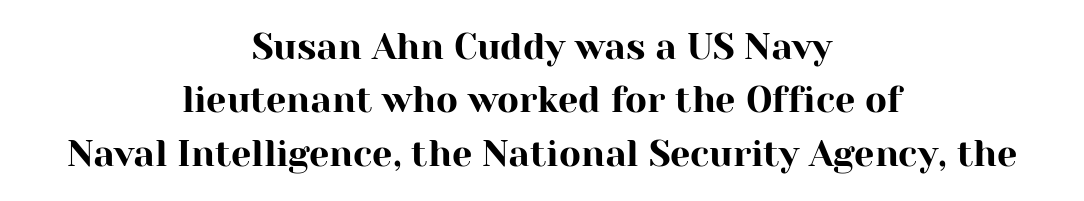
The image shows 36 px serif type, upright; set centered, normal line spacing (1.48x), normal letter spacing, not underlined; high stroke contrast and a medium x-height.
